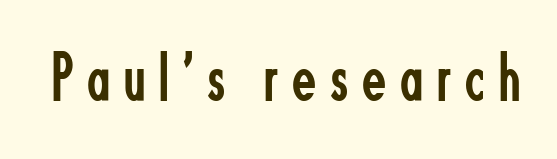
{"serif": "no", "italic": "no", "bold": "no", "weight": "regular", "width": "condensed", "stroke_contrast": "low", "x_height": "small", "monospaced": "no", "underline": "no", "letter_spacing": "wide", "letter_spacing_em": 0.2, "glyph_px": 70}
